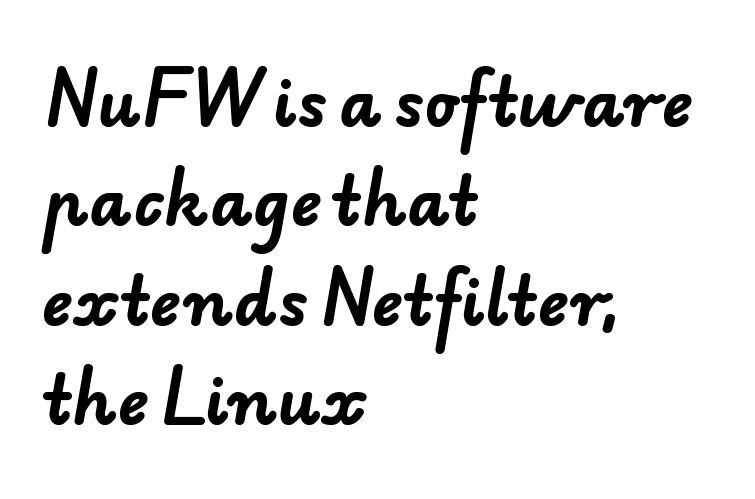
As a designer I'd log this as weight 700, bold. Each line starts at the same left margin while the right side varies. Descender tails drop into unmarked territory. Note the varied advance widths — an 'i' is clearly narrower than an 'm'. Honestly, the row spacing looks completely unremarkable.
